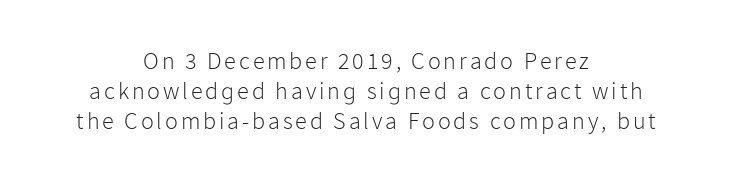
The image shows 24 px text type, upright; set centered, normal line spacing (1.26x), not underlined.
